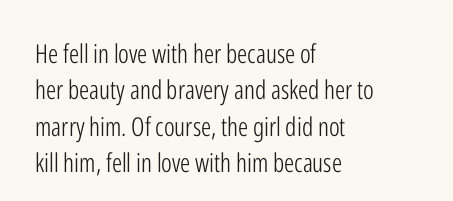
{"italic": "no", "bold": "no", "underline": "no", "align": "left", "line_spacing": "normal", "line_spacing_ratio": 1.4, "letter_spacing": "normal", "letter_spacing_em": 0.0, "glyph_px": 26}
